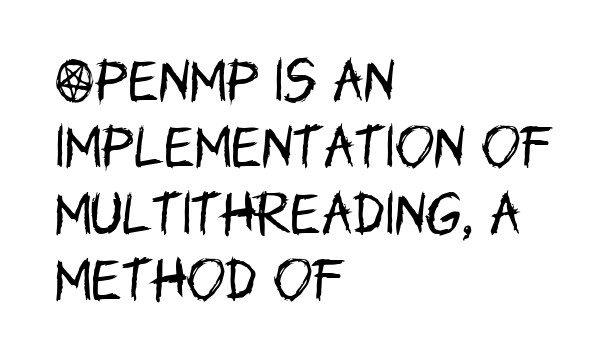
{"serif": "no", "italic": "no", "bold": "no", "weight": "regular", "width": "condensed", "stroke_contrast": "low", "x_height": "large", "monospaced": "no", "underline": "no", "align": "left", "line_spacing": "normal", "line_spacing_ratio": 1.41, "letter_spacing": "normal", "letter_spacing_em": 0.0, "glyph_px": 47}
